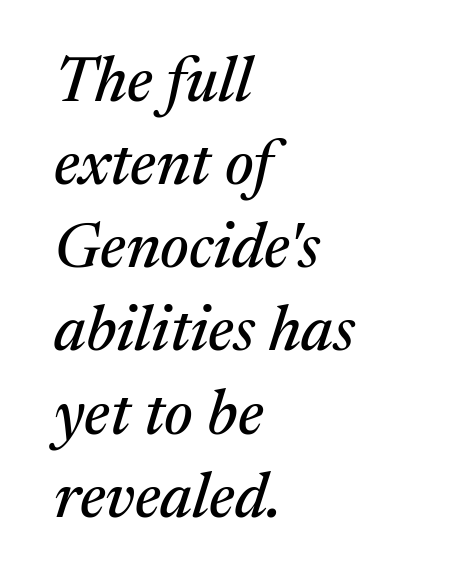
There is no visible air inserted between adjacent glyphs. Every character sits at an angle, as italics do. The rendering uses natural spacing where letterforms have individual widths. Whoever set this chose a conventional vertical rhythm. The paragraph shown leans on its left margin. Letters rest on an invisible, unmarked baseline.
